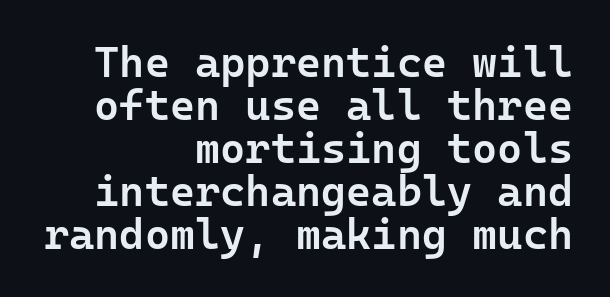
{"serif": "no", "italic": "no", "bold": "semi", "weight": "semibold", "width": "normal", "stroke_contrast": "low", "x_height": "medium", "underline": "no", "align": "right", "line_spacing": "tight", "line_spacing_ratio": 1.0, "letter_spacing": "normal", "letter_spacing_em": 0.0, "glyph_px": 43}
